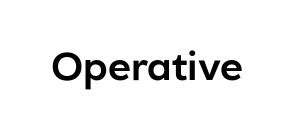
The image shows 39 px sans-serif type, upright; set normal letter spacing, not underlined; low stroke contrast and a medium x-height.
